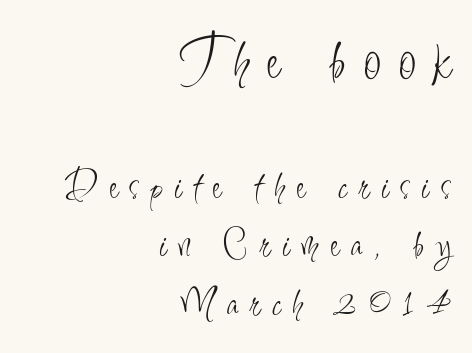
The image shows 63 px light, condensed sans-serif type; set right-aligned, normal line spacing (1.39x), unusually wide letter spacing (+0.29 em), not underlined; the first (top) block is 1.5x larger; low stroke contrast and a small x-height.
